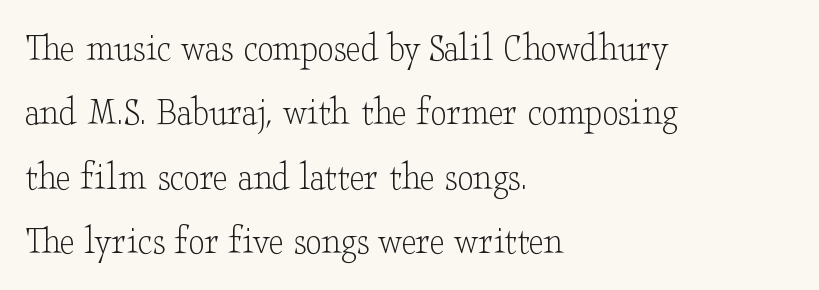
Q: Is the text bold? A: No.
Q: Is the text italic (slanted)? A: No, it is upright.
Q: Is the typeface a serif or a sans-serif typeface? A: Serif.
Q: Is the text underlined? A: No.
Q: How is the paragraph aligned? A: Left-aligned.
Q: Is the spacing between letters normal or unusually wide? A: Normal.
Q: Is the spacing between lines tight, normal or loose? A: Normal.
Q: Width (condensed, normal, or wide)? A: Wide.
Q: Stroke contrast? A: Low.
Q: x-height? A: Small.
Q: Monospaced? A: No.
